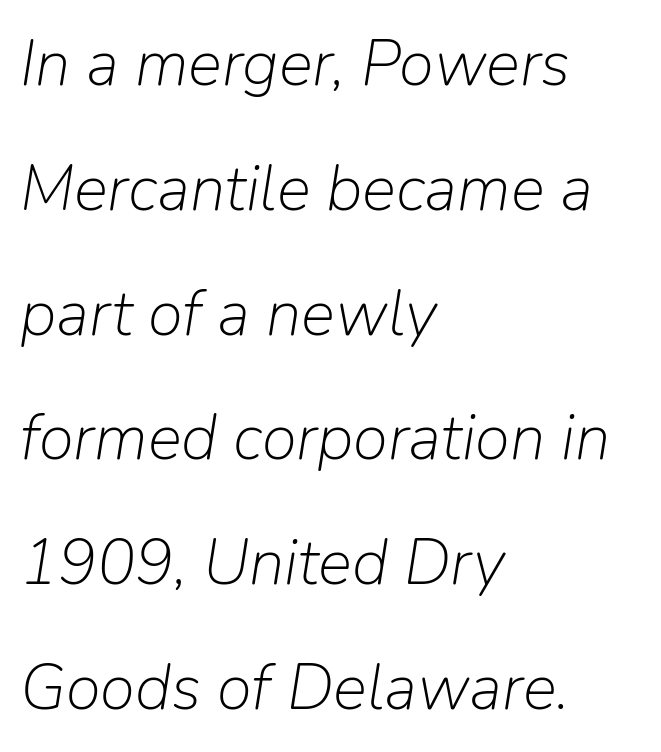
{"italic": "yes", "lean": "right", "slant_degrees": 9, "bold": "no", "weight": "light", "width": "normal", "stroke_contrast": "low", "x_height": "medium", "monospaced": "no", "underline": "no", "align": "left", "line_spacing": "loose", "line_spacing_ratio": 1.95, "letter_spacing": "normal", "letter_spacing_em": 0.0, "glyph_px": 64}
